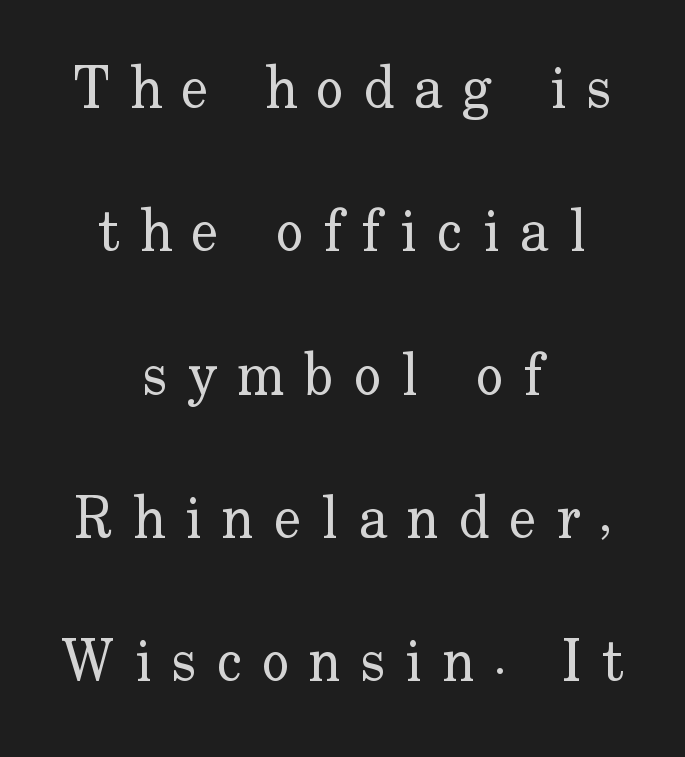
The baseline area is clear. You could fit nearly another row in the gap between these rows. The typeface has the unassuming heft of standard copy or less. The rendering positions every line midway between the sides.
